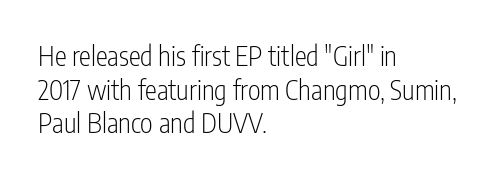
Q: Is the text bold? A: No.
Q: Is the text italic (slanted)? A: No, it is upright.
Q: Is the text underlined? A: No.
Q: How is the paragraph aligned? A: Left-aligned.
Q: Is the spacing between letters normal or unusually wide? A: Normal.
Q: Is the spacing between lines tight, normal or loose? A: Normal.
